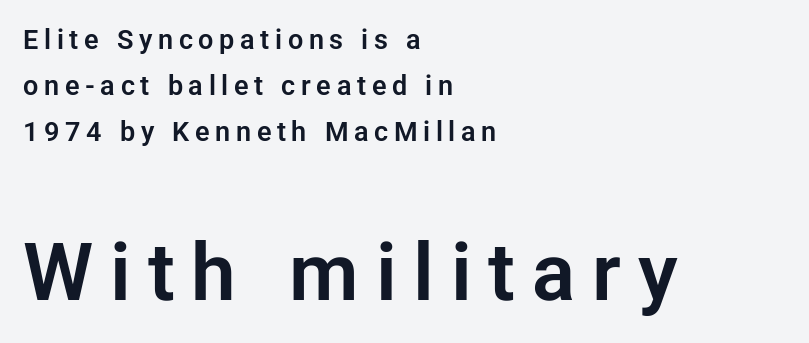
{"serif": "no", "italic": "no", "width": "normal", "stroke_contrast": "low", "x_height": "medium", "monospaced": "no", "underline": "no", "align": "left", "line_spacing": "normal", "line_spacing_ratio": 1.7, "letter_spacing": "wide", "letter_spacing_em": 0.21, "larger_block": "second", "size_ratio": 2.96, "glyph_px": 80}
